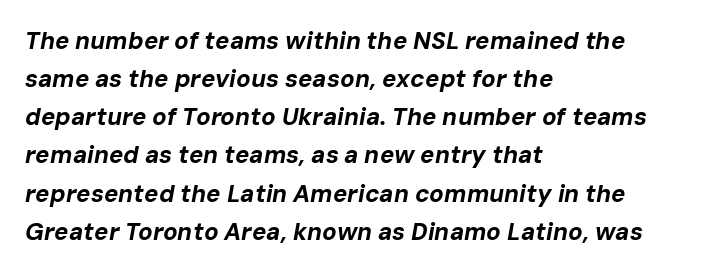
Q: Is the text bold? A: Yes.
Q: Is the text italic (slanted)? A: Yes, it leans right by about 10 degrees.
Q: Is the text underlined? A: No.
Q: How is the paragraph aligned? A: Left-aligned.
Q: Is the spacing between letters normal or unusually wide? A: Normal.
Q: Is the spacing between lines tight, normal or loose? A: Normal.
